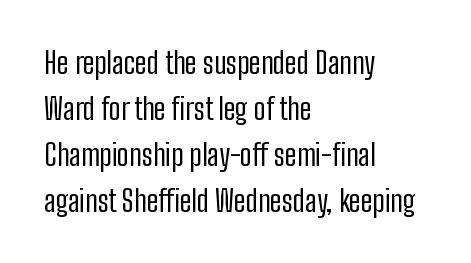
If you drew a ruler down the left edge, every line would touch it. Glyph-to-glyph distance matches everyday printed text. Is this a sans? Yes — the strokes have no serifs. Words float on clear page, feet unadorned. These lines are rendered in a variable-pitch font.
